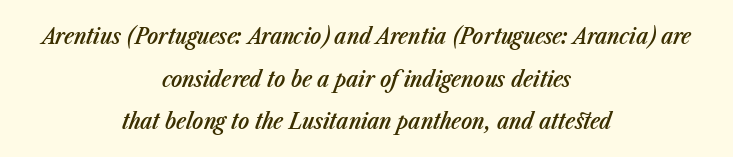
A bare baseline throughout the passage. Would a proofreader flag this as italicized? Yes. There is no visible air inserted between adjacent glyphs. Caption: multi-line text, centered on the measure.
